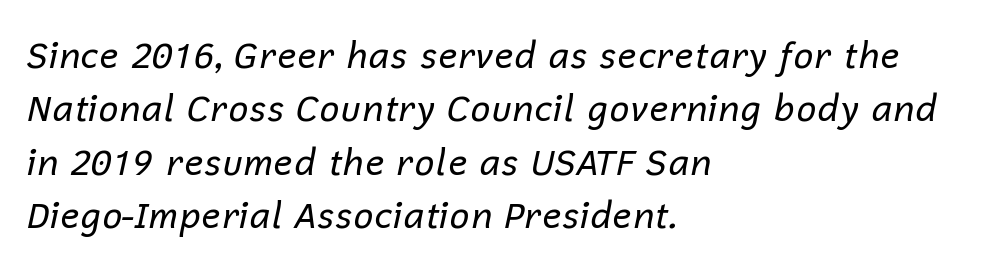
There is no visible air inserted between adjacent glyphs. The space beneath each line is pristine and unruled. The rendering uses natural spacing where letterforms have individual widths. Posture: slanted.
